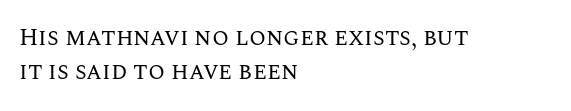
{"italic": "no", "bold": "no", "underline": "no", "align": "left", "line_spacing": "normal", "line_spacing_ratio": 1.42, "letter_spacing": "normal", "letter_spacing_em": 0.0, "glyph_px": 24}
